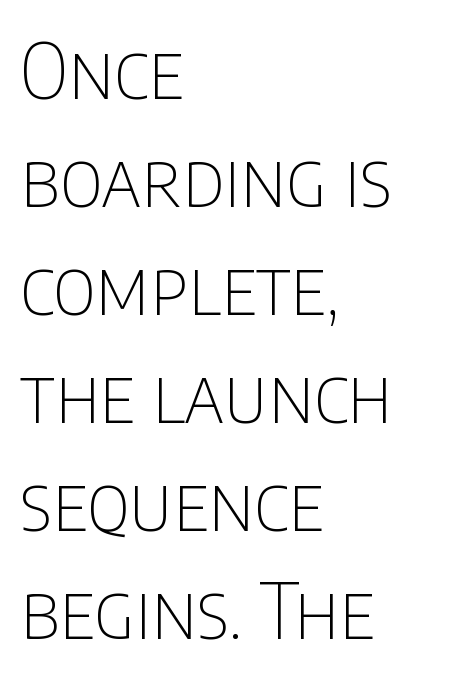
{"serif": "no", "italic": "no", "bold": "no", "weight": "thin", "width": "condensed", "stroke_contrast": "low", "x_height": "large", "monospaced": "no", "underline": "no", "align": "left", "line_spacing": "normal", "line_spacing_ratio": 1.42, "letter_spacing": "normal", "letter_spacing_em": 0.0, "glyph_px": 76}
